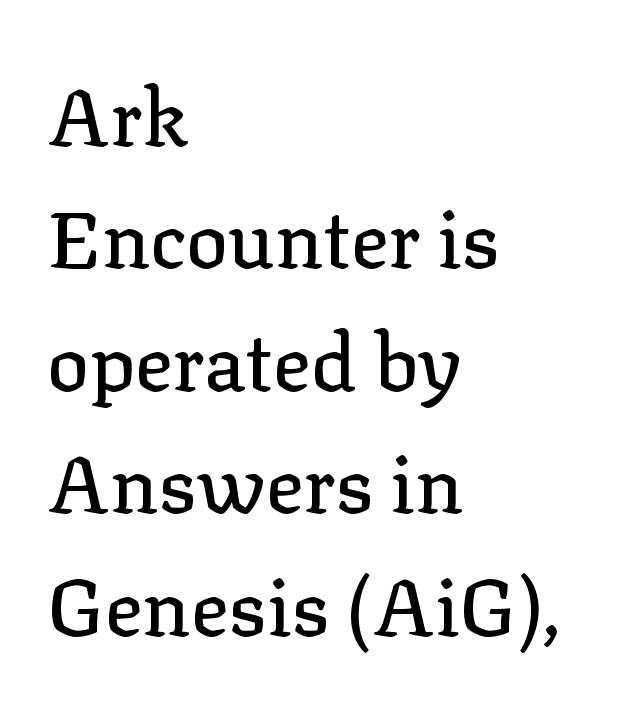
{"serif": "yes", "italic": "no", "width": "normal", "stroke_contrast": "low", "x_height": "medium", "monospaced": "no", "underline": "no", "align": "left", "line_spacing": "normal", "line_spacing_ratio": 1.55, "letter_spacing": "normal", "letter_spacing_em": 0.0, "glyph_px": 79}
